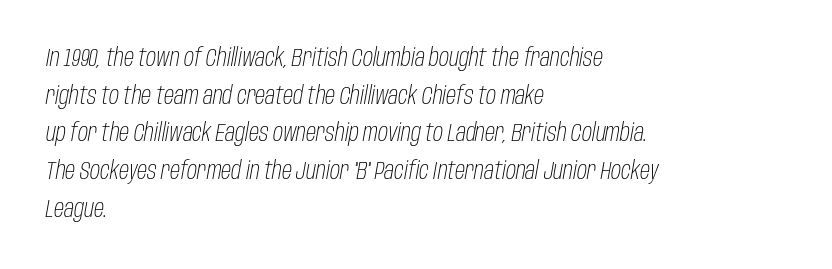
The image shows 25 px text type, italic (leaning right); set left-aligned, normal line spacing (1.51x), normal letter spacing, not underlined.
